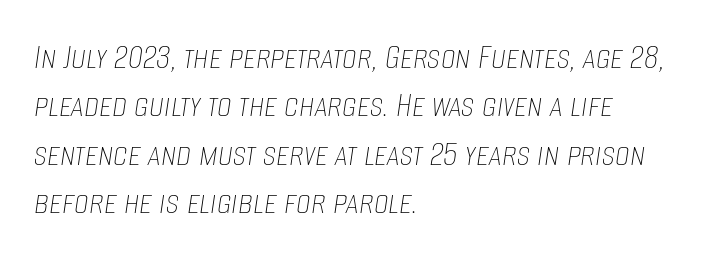
The image shows 37 px thin, condensed type, italic (leaning right); set left-aligned, normal line spacing (1.31x), normal letter spacing, not underlined; low stroke contrast and a large x-height.
